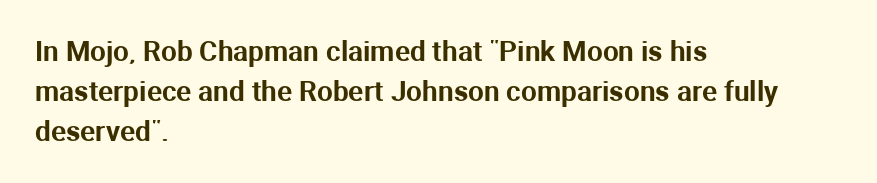
The image shows 28 px sans-serif type, upright; set left-aligned, normal line spacing (1.42x), normal letter spacing, not underlined; medium stroke contrast and a medium x-height.
